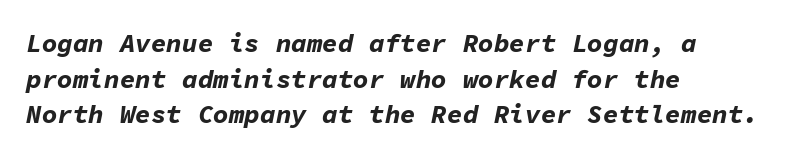
Q: Is the text bold? A: Yes.
Q: Is the text italic (slanted)? A: Yes, it leans right by about 11 degrees.
Q: Is the text underlined? A: No.
Q: How is the paragraph aligned? A: Left-aligned.
Q: Is the spacing between letters normal or unusually wide? A: Normal.
Q: Is the spacing between lines tight, normal or loose? A: Normal.
